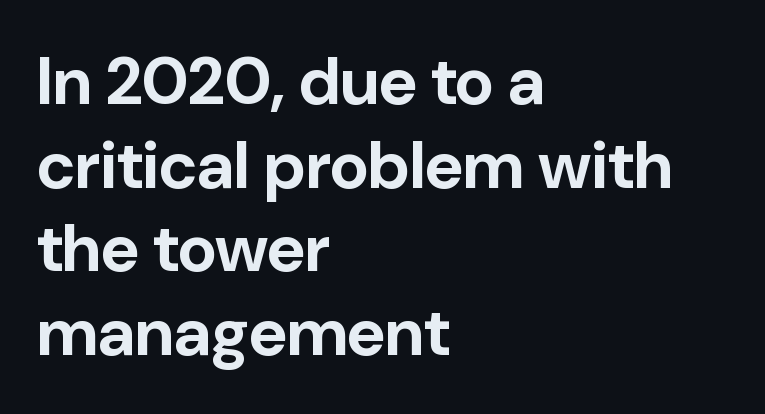
{"serif": "no", "italic": "no", "bold": "yes", "weight": "bold", "width": "normal", "stroke_contrast": "low", "x_height": "medium", "monospaced": "no", "underline": "no", "align": "left", "line_spacing": "normal", "line_spacing_ratio": 1.25, "letter_spacing": "normal", "letter_spacing_em": 0.0, "glyph_px": 67}
